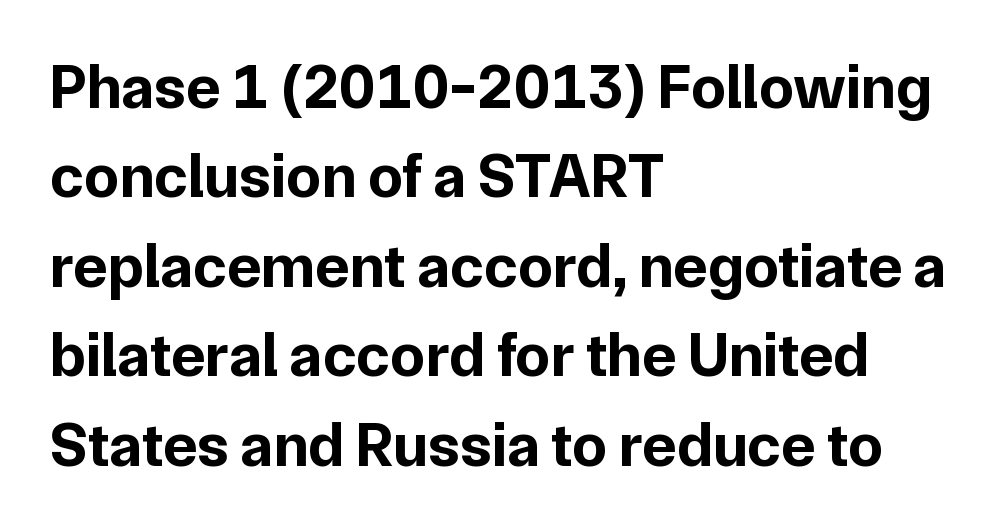
Teacher's note: observe the even left margin — that is flush-left alignment. Is there much room between lines? A standard amount, neither cramped nor airy. This sample has the flowing, uneven cadence of proportional lettering. Only glyphs here, with clear space below each row. You could call the tracking neutral — neither tight nor loose.
